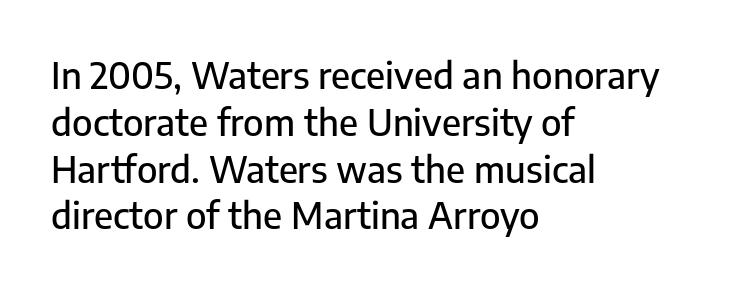
{"serif": "no", "italic": "no", "width": "normal", "stroke_contrast": "low", "x_height": "medium", "monospaced": "no", "underline": "no", "align": "left", "line_spacing": "normal", "line_spacing_ratio": 1.3, "letter_spacing": "normal", "letter_spacing_em": 0.0, "glyph_px": 36}
